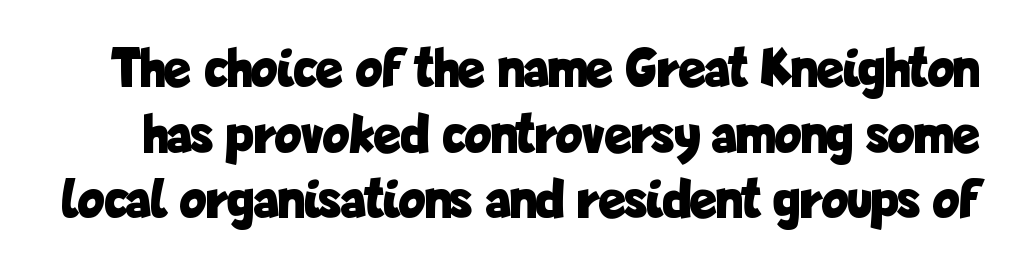
Q: Is the text bold? A: Yes.
Q: Is the text italic (slanted)? A: No, it is upright.
Q: Is the typeface a serif or a sans-serif typeface? A: Sans-serif.
Q: Is the text underlined? A: No.
Q: Is the spacing between letters normal or unusually wide? A: Normal.
Q: Width (condensed, normal, or wide)? A: Condensed.
Q: Stroke contrast? A: Low.
Q: x-height? A: Medium.
Q: Monospaced? A: No.
